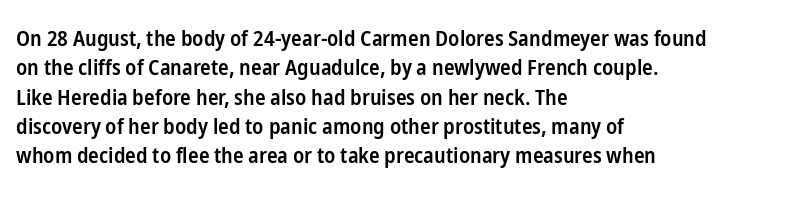
{"italic": "no", "bold": "semi", "underline": "no", "align": "left", "line_spacing": "normal", "line_spacing_ratio": 1.33, "letter_spacing": "normal", "letter_spacing_em": 0.0, "glyph_px": 22}
